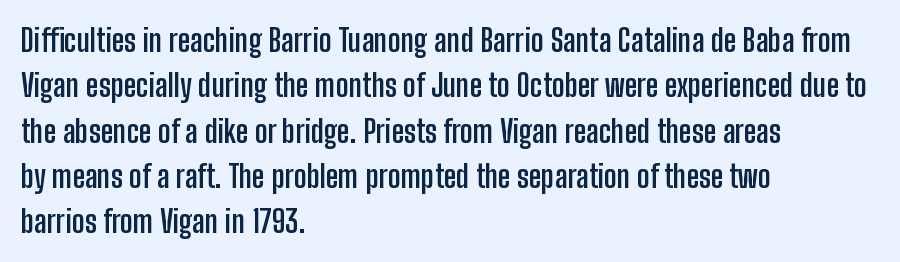
Normally led — the rows are evenly, conventionally spaced. You can tell it's not italic because the verticals are truly vertical. The letters are bold, with thick, heavy strokes. Notice how the passage keeps a crisp vertical edge on the left only. This rendering features lettering with no underline. The text was rendered using a sans face with plain stroke endings.
